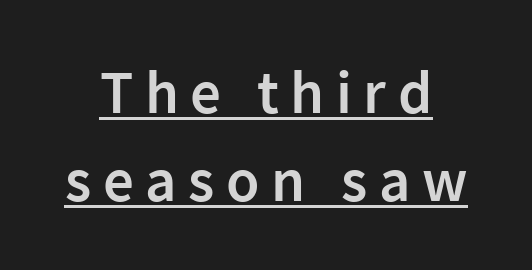
Typographically, this falls in the sans-serif category. Which margin do the lines hug? Neither — every line sits in the middle. Style check: upright. Evenly set lines give the paragraph a standard silhouette. These characters rest on top of a visible drawn line.
